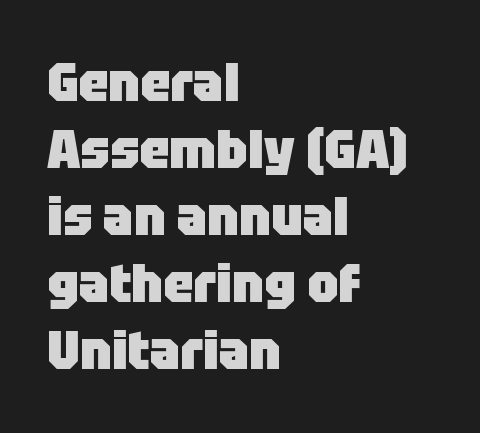
The image shows 54 px heavy sans-serif type, upright; set left-aligned, line spacing 1.24x, normal letter spacing, not underlined; low stroke contrast and a large x-height.
